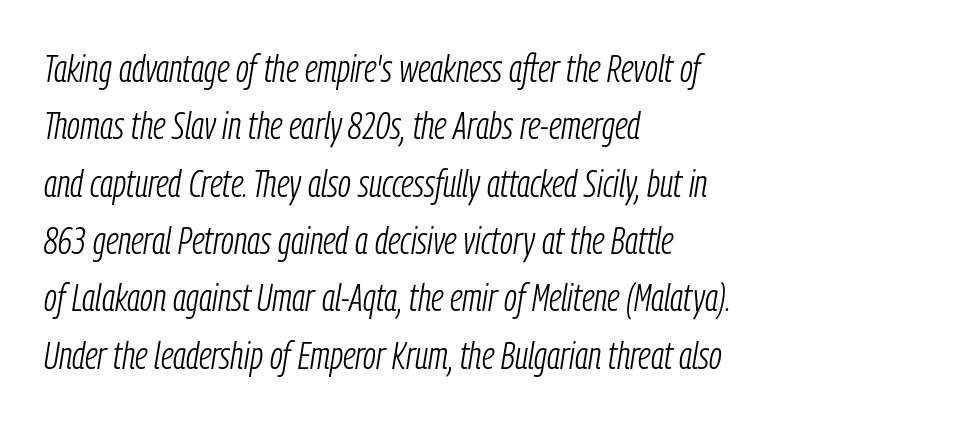
The image shows 39 px light, condensed type, italic (leaning right); set left-aligned, normal line spacing (1.47x), normal letter spacing, not underlined; low stroke contrast and a medium x-height.
